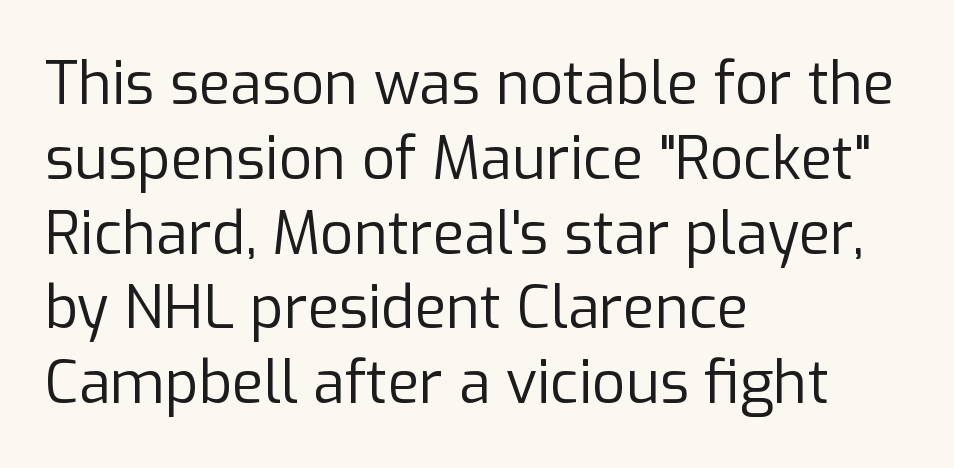
Here the glyphs are tracked normally, forming tight word shapes. The compositor pushed each line to the left boundary. To sum up the face: it is a sans, with no serifs. These lines were composed using upright roman letters.
